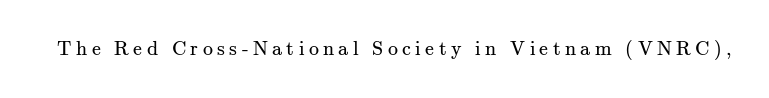
The image shows 20 px text type, upright; set unusually wide letter spacing (+0.22 em), not underlined.
